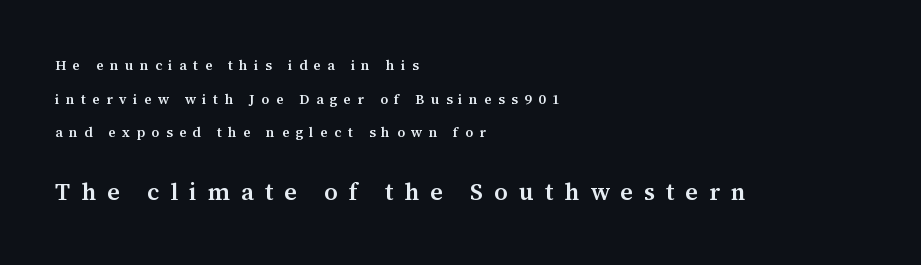
{"italic": "no", "bold": "semi", "underline": "no", "align": "left", "line_spacing": "loose", "line_spacing_ratio": 2.41, "letter_spacing": "wide", "letter_spacing_em": 0.46, "larger_block": "second", "size_ratio": 1.71, "glyph_px": 24}
